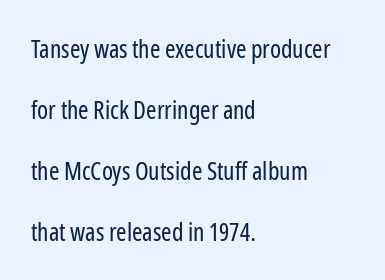
Q: Is the text bold? A: No.
Q: Is the text italic (slanted)? A: No, it is upright.
Q: Is the text underlined? A: No.
Q: How is the paragraph aligned? A: Left-aligned.
Q: Is the spacing between letters normal or unusually wide? A: Normal.
Q: Is the spacing between lines tight, normal or loose? A: Loose.
